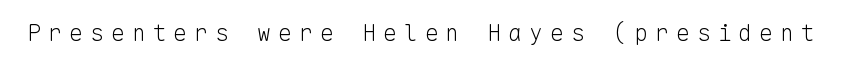
A typesetter would call this heavily tracked-out type. Bold? No — there's no thickening of the strokes. Every stem runs plumb, perpendicular to the baseline. The words here are not underlined.
